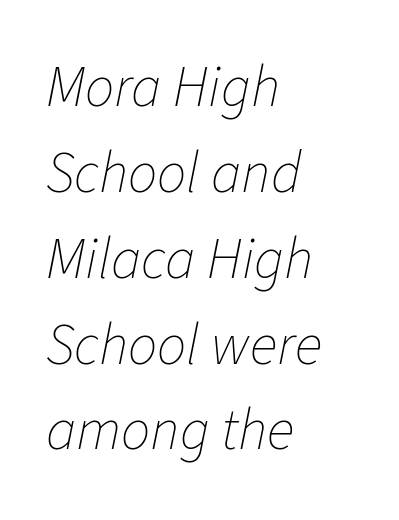
The image shows 58 px thin type, italic (leaning right); set left-aligned, normal line spacing (1.48x), normal letter spacing, not underlined; low stroke contrast and a medium x-height.
